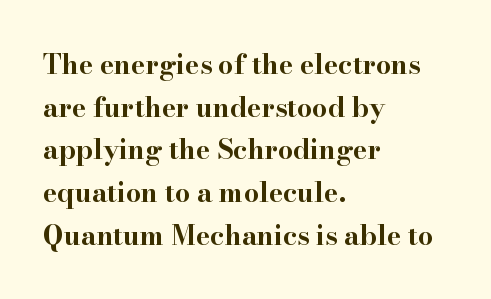
Typesetter's note: full bold, strokes at maximum text heaviness. Compared with typical paragraphs, the rows here are spaced about the same. Layout note: lines flush left. The passage shown is not underscored anywhere.
